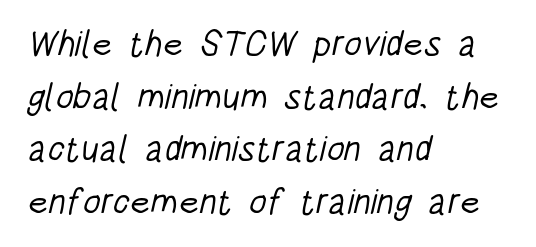
{"serif": "no", "bold": "no", "weight": "light", "width": "condensed", "stroke_contrast": "low", "x_height": "large", "monospaced": "no", "underline": "no", "align": "left", "line_spacing": "normal", "line_spacing_ratio": 1.46, "letter_spacing": "normal", "letter_spacing_em": 0.0, "glyph_px": 36}
